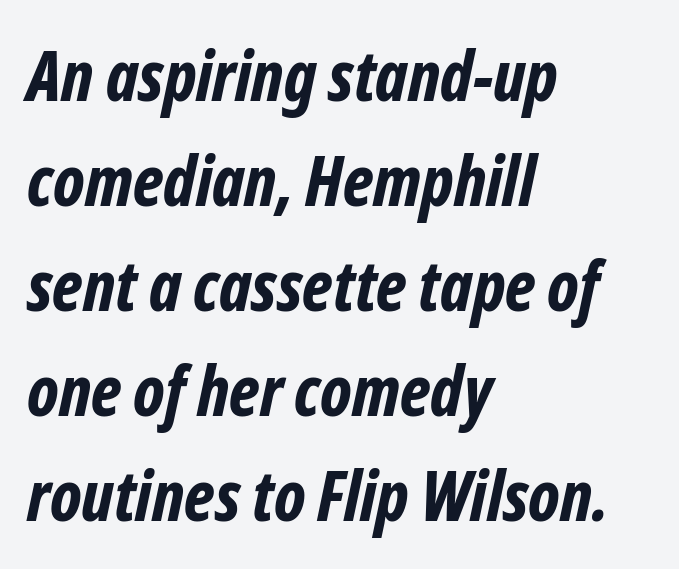
{"italic": "yes", "lean": "right", "slant_degrees": 12, "bold": "yes", "weight": "bold", "width": "condensed", "stroke_contrast": "low", "x_height": "medium", "monospaced": "no", "underline": "no", "align": "left", "line_spacing": "normal", "line_spacing_ratio": 1.52, "letter_spacing": "normal", "letter_spacing_em": 0.0, "glyph_px": 69}
